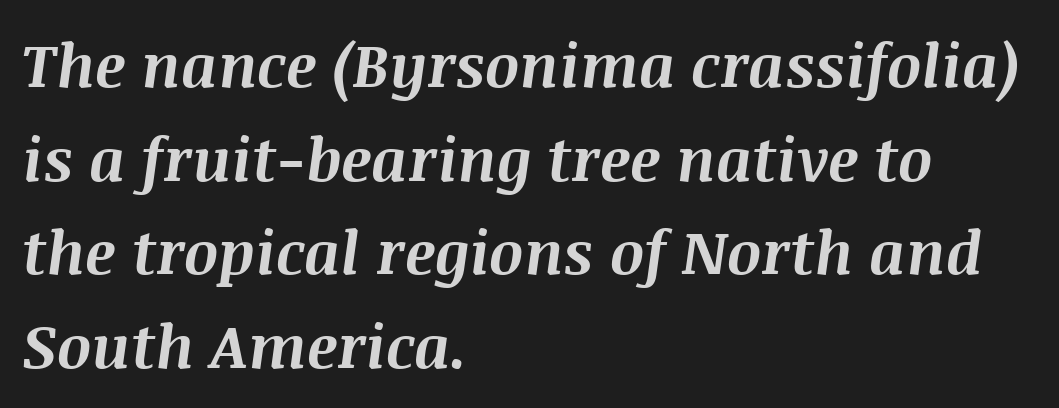
The image shows 60 px bold type, italic (leaning right); set left-aligned, normal line spacing (1.56x), normal letter spacing, not underlined; medium stroke contrast and a large x-height.
